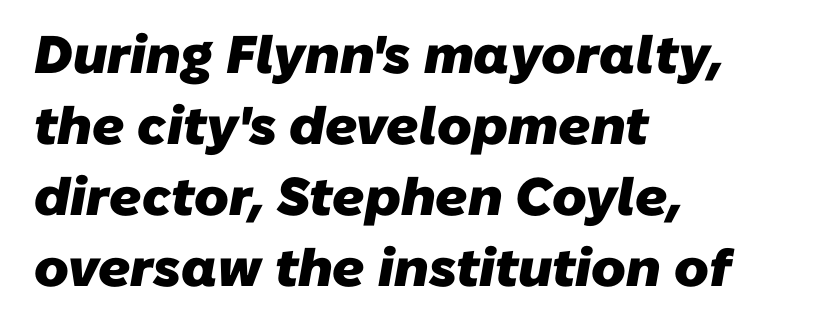
Q: Is the text bold? A: Yes.
Q: Is the typeface a serif or a sans-serif typeface? A: Sans-serif.
Q: Is the text underlined? A: No.
Q: How is the paragraph aligned? A: Left-aligned.
Q: Is the spacing between letters normal or unusually wide? A: Normal.
Q: Is the spacing between lines tight, normal or loose? A: Normal.
Q: Width (condensed, normal, or wide)? A: Normal.
Q: Stroke contrast? A: Low.
Q: x-height? A: Medium.
Q: Monospaced? A: No.
